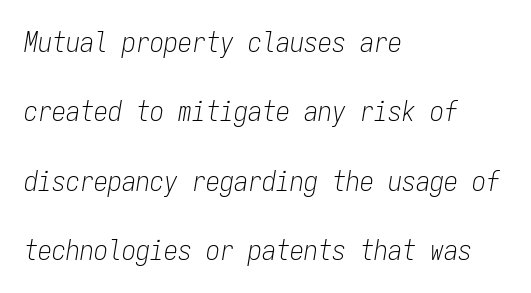
Visually the block forms a straight wall on the left and a jagged coastline on the right. The passage shown is typed in a monospace face where columns stay perfectly aligned. Regarding leading, the lines here are spaced well apart. The letterforms sit at book weight or below. Words float on clear page, feet unadorned.
